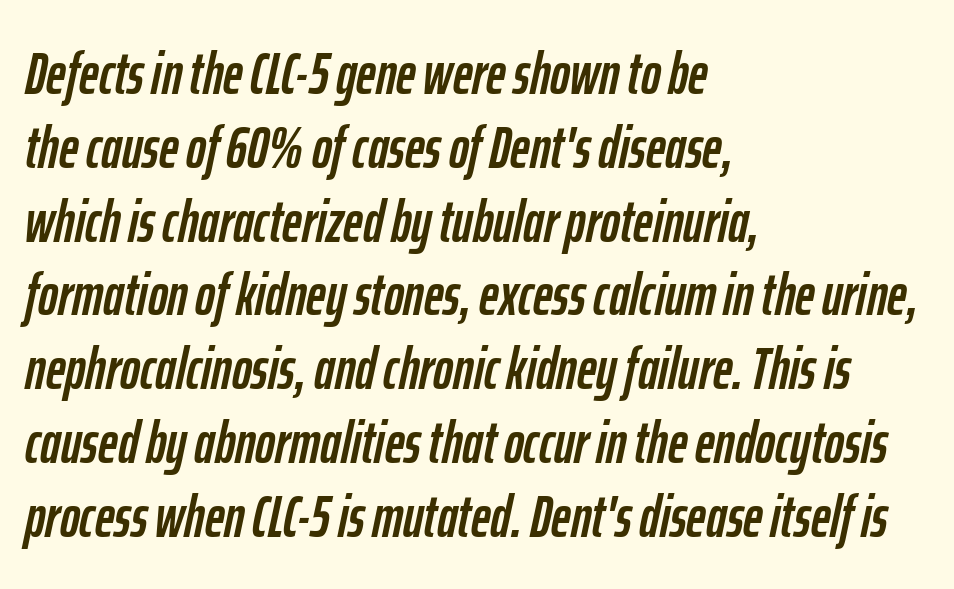
{"italic": "yes", "lean": "right", "slant_degrees": 12, "width": "condensed", "stroke_contrast": "low", "x_height": "medium", "monospaced": "no", "underline": "no", "align": "left", "line_spacing_ratio": 1.23, "letter_spacing": "normal", "letter_spacing_em": 0.0, "glyph_px": 60}
